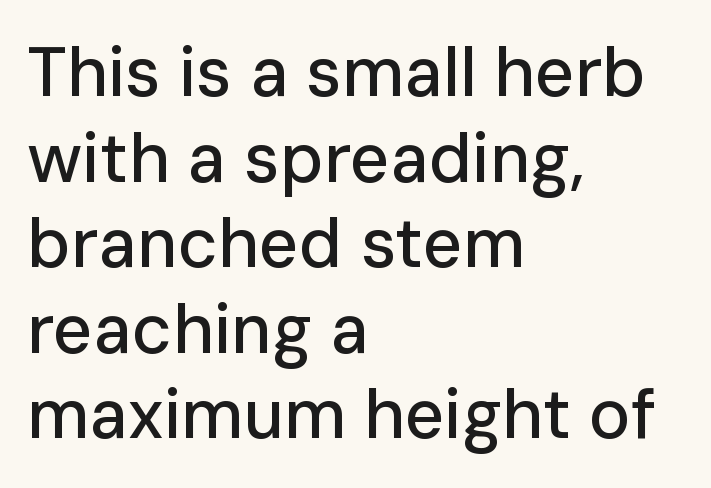
{"serif": "no", "italic": "no", "width": "normal", "stroke_contrast": "low", "x_height": "medium", "monospaced": "no", "underline": "no", "align": "left", "line_spacing_ratio": 1.24, "letter_spacing": "normal", "letter_spacing_em": 0.0, "glyph_px": 69}
